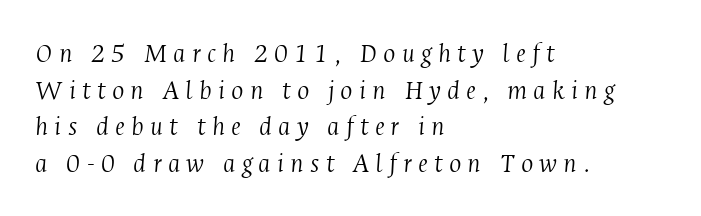
You could only call the tracking loose — the letters float apart. Is this a fixed-width face? No — the glyphs have proportional, varying widths. Type style note: has serifs. Quick note: italic. These lines sit exactly where default settings would place them. Check under the words: just untouched page.
